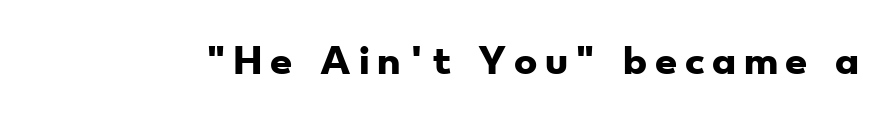
Q: Is the text bold? A: Yes.
Q: Is the typeface a serif or a sans-serif typeface? A: Sans-serif.
Q: Is the text underlined? A: No.
Q: Is the spacing between letters normal or unusually wide? A: Unusually wide.
Q: Width (condensed, normal, or wide)? A: Wide.
Q: Stroke contrast? A: Low.
Q: x-height? A: Small.
Q: Monospaced? A: No.
